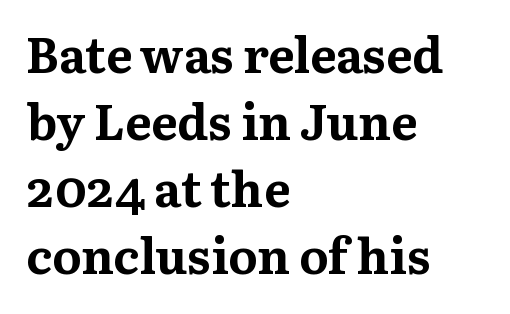
Here the glyphs are tracked normally, forming tight word shapes. Observe the serifs anchoring each vertical stroke in this sample. The lettering stays uniformly vertical, giving the passage a roman look. How heavy is the stroke? Heavy — this is a bold. Each new line begins a customary step beneath the previous one.
